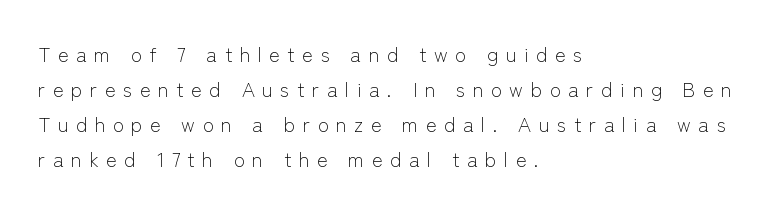
Q: Is the text bold? A: No.
Q: Is the text italic (slanted)? A: No, it is upright.
Q: Is the text underlined? A: No.
Q: How is the paragraph aligned? A: Left-aligned.
Q: Is the spacing between letters normal or unusually wide? A: Unusually wide.
